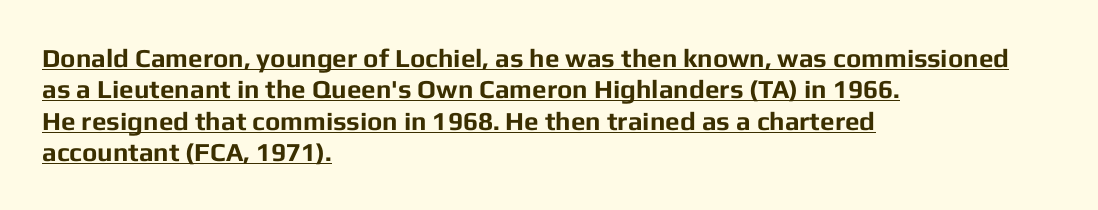
Q: Is the text bold? A: Yes.
Q: Is the text italic (slanted)? A: No, it is upright.
Q: Is the text underlined? A: Yes.
Q: How is the paragraph aligned? A: Left-aligned.
Q: Is the spacing between letters normal or unusually wide? A: Normal.
